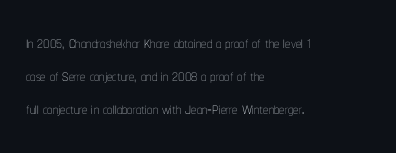
{"italic": "no", "bold": "no", "underline": "no", "align": "left", "line_spacing": "normal", "line_spacing_ratio": 1.56, "letter_spacing": "normal", "letter_spacing_em": 0.0, "glyph_px": 21}
